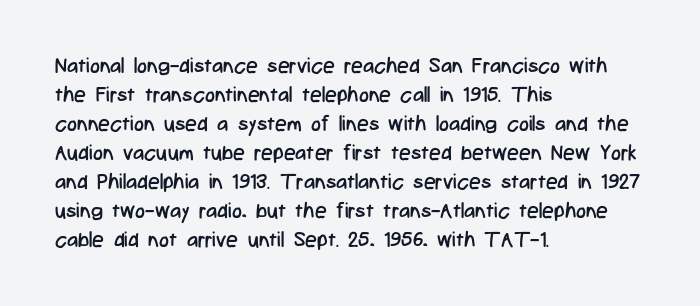
The image shows 21 px text type, upright; set left-aligned, normal line spacing (1.38x), normal letter spacing, not underlined.
